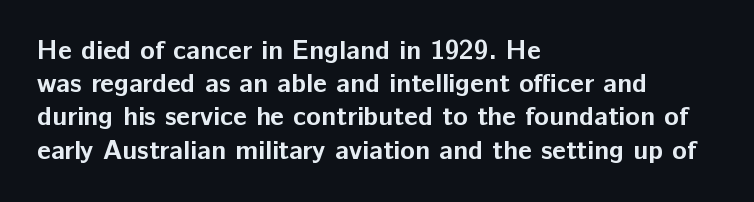
There is no visible air inserted between adjacent glyphs. In terms of weight, the rendering is a true, heavy bold. Visually the block forms a straight wall on the left and a jagged coastline on the right. Lines of text with bare space underneath. If you drew a line through each stem, it would be perfectly vertical.
